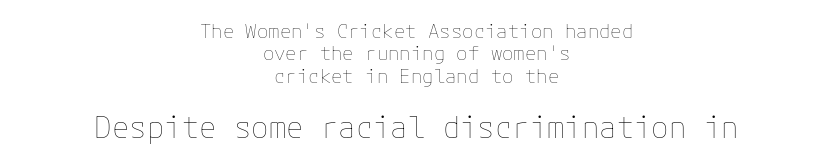
The image shows 29 px thin type, upright; set centered, line spacing 1.18x, normal letter spacing, not underlined; the second (bottom) block is 1.53x larger; low stroke contrast and a medium x-height.
